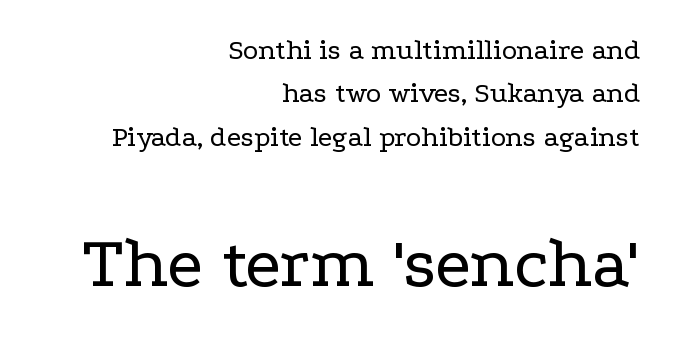
Q: Is the text bold? A: No.
Q: Is the text italic (slanted)? A: No, it is upright.
Q: Is the typeface a serif or a sans-serif typeface? A: Serif.
Q: Is the text underlined? A: No.
Q: How is the paragraph aligned? A: Right-aligned.
Q: Is the spacing between letters normal or unusually wide? A: Normal.
Q: Is the spacing between lines tight, normal or loose? A: Normal.
Q: Which block of text is set in a larger size, the first (top) or the second (bottom)? A: The second (bottom) one.
Q: Width (condensed, normal, or wide)? A: Wide.
Q: Stroke contrast? A: Low.
Q: x-height? A: Medium.
Q: Monospaced? A: No.
